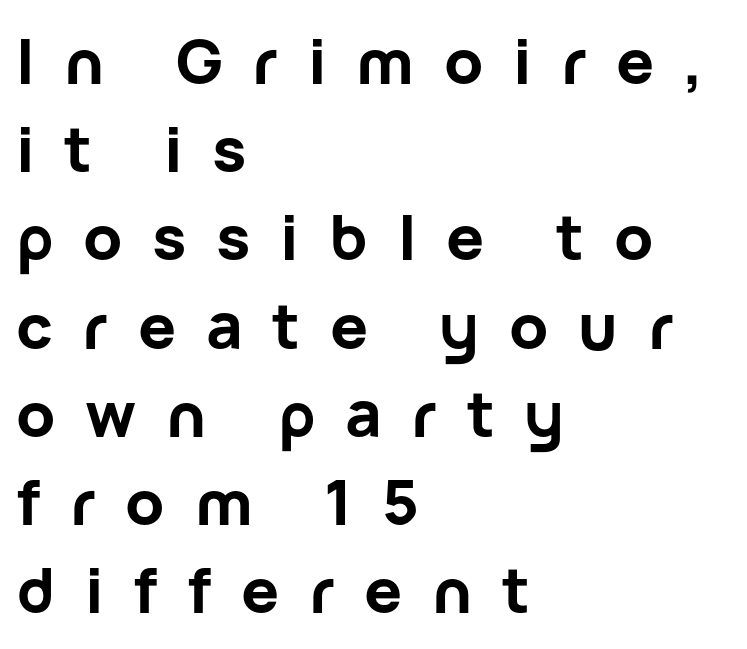
Honestly, there is no underline to notice here at all. The block of text has a typical density, with ordinary space between rows. These lines are rendered in a variable-pitch font. Leftover space on each line is placed entirely after the last word. Weight check: bold — yes, fully.
